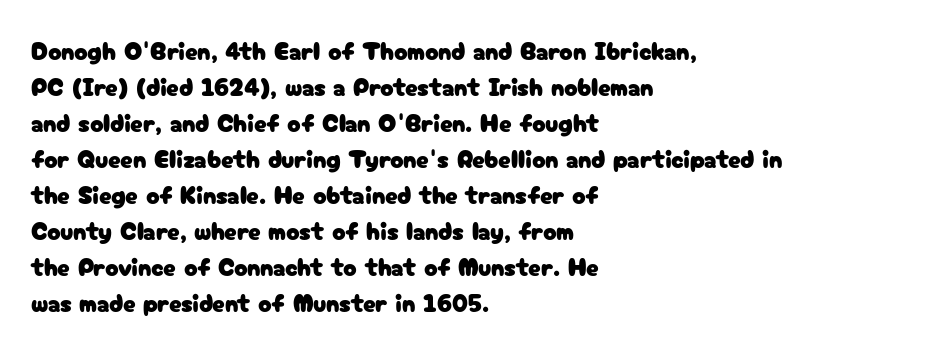
Vertically, the passage feels balanced, rows spaced as you'd expect. Every character sits straight up, as roman type does. A typesetter would call this zero additional tracking. Each line starts at the same left margin while the right side varies. Descenders are the only things crossing below the line.
